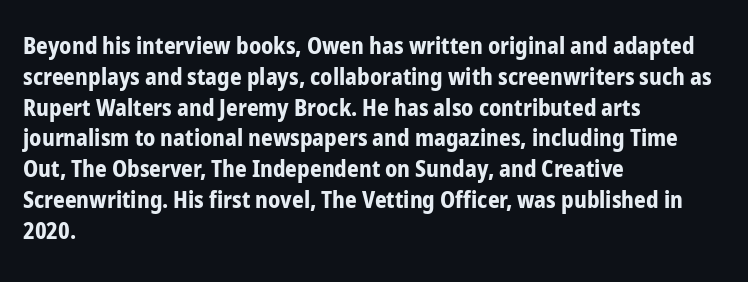
It's the straight-up-and-down kind of type. Descender tails drop into unmarked territory. Weight check: bold — yes, fully. Line beginnings align vertically; line endings do not.
